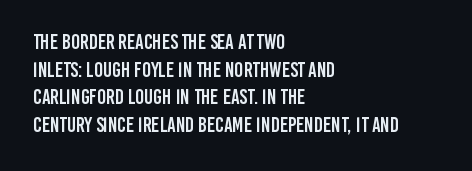
{"italic": "no", "underline": "no", "align": "left", "line_spacing": "normal", "line_spacing_ratio": 1.31, "letter_spacing": "normal", "letter_spacing_em": 0.0, "glyph_px": 21}
